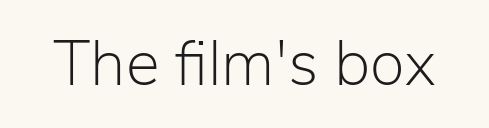
Underlining? Definitely not there. This sample has the flowing, uneven cadence of proportional lettering. Every character sits straight up, as roman type does. The cut favours lightness, reaching ordinary text weight at its darkest.
